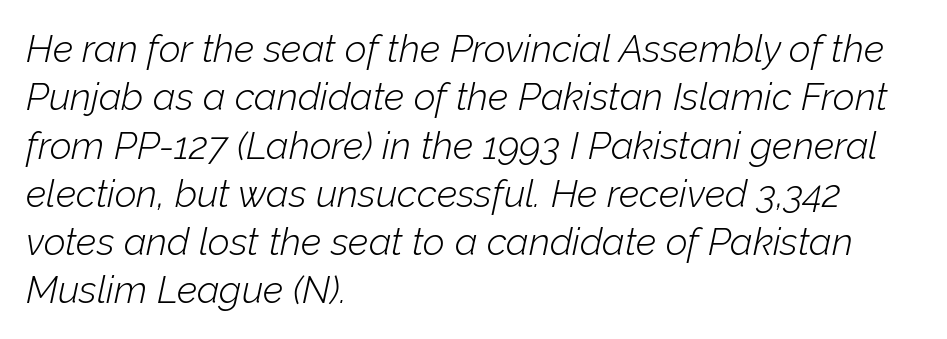
The image shows 38 px light type, italic (leaning right); set left-aligned, normal line spacing (1.27x), normal letter spacing, not underlined; low stroke contrast and a medium x-height.
